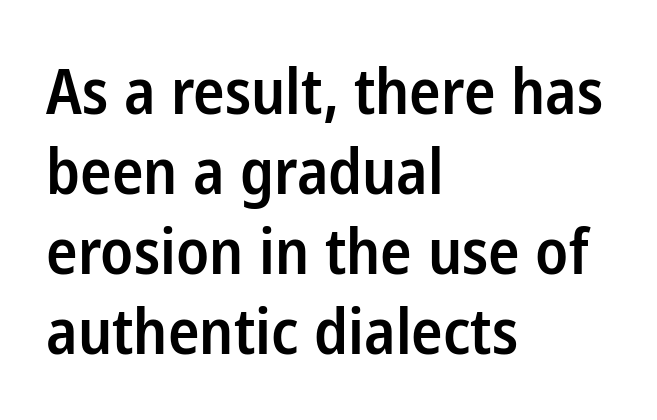
The image shows 63 px semibold, condensed sans-serif type, upright; set left-aligned, normal line spacing (1.27x), normal letter spacing, not underlined; low stroke contrast and a medium x-height.
